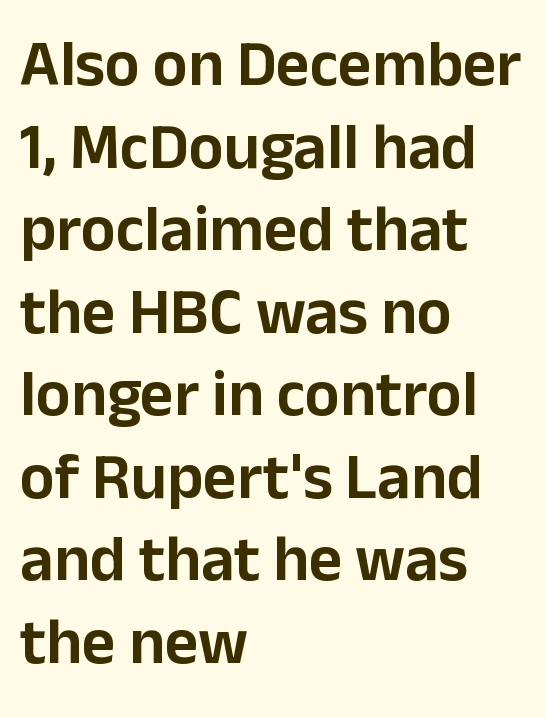
A typesetter would call this zero additional tracking. No italicization has been applied; the sample stays upright. The glyphs in this specimen are sans serif. The lines are quadded left.
